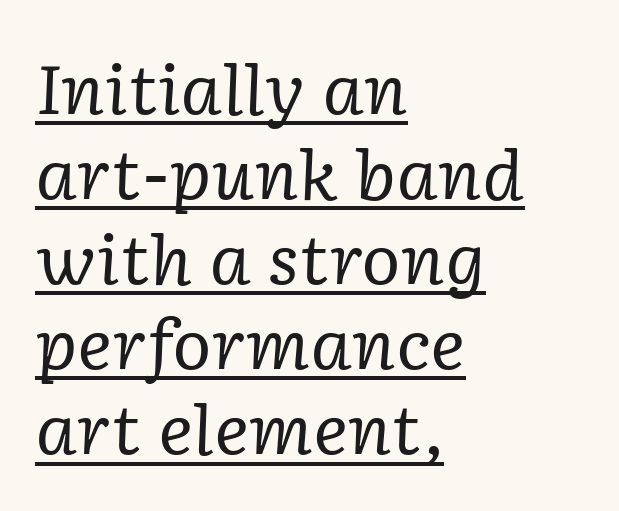
This block has exactly the height ordinary leading produces. This is underlined copy, the kind a proofreader might mark for attention. Words appear dense and cohesive because spacing is normal. This rendering uses left alignment, leaving the right contour irregular. These lines were composed using italics. Each stroke keeps to a modest, everyday thickness or less.
